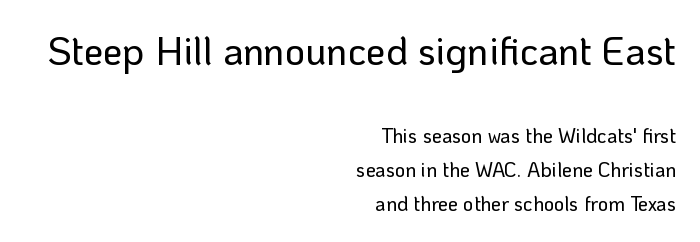
{"serif": "no", "italic": "no", "width": "normal", "stroke_contrast": "low", "x_height": "medium", "monospaced": "no", "underline": "no", "align": "right", "line_spacing_ratio": 1.71, "letter_spacing": "normal", "letter_spacing_em": 0.0, "larger_block": "first", "size_ratio": 1.95, "glyph_px": 39}
